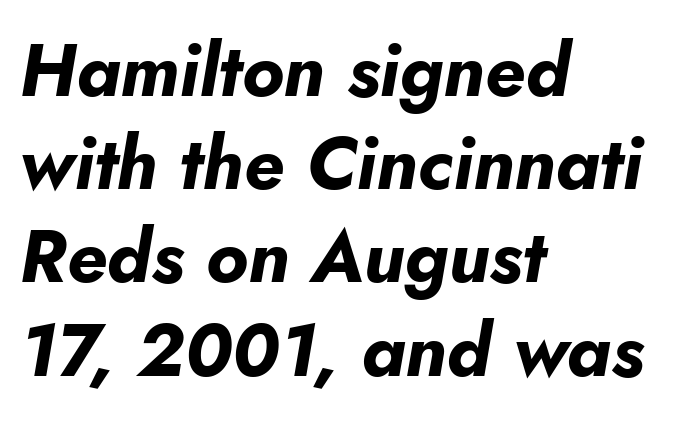
{"italic": "yes", "lean": "right", "slant_degrees": 10, "bold": "yes", "weight": "bold", "width": "normal", "stroke_contrast": "low", "x_height": "small", "monospaced": "no", "underline": "no", "align": "left", "line_spacing": "normal", "line_spacing_ratio": 1.26, "letter_spacing": "normal", "letter_spacing_em": 0.0, "glyph_px": 74}
